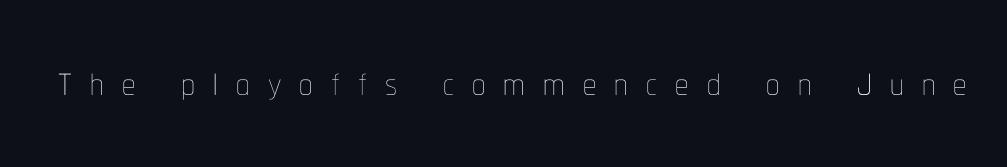
The image shows 53 px thin, condensed type, upright; set unusually wide letter spacing (+0.34 em), not underlined; low stroke contrast and a medium x-height.
